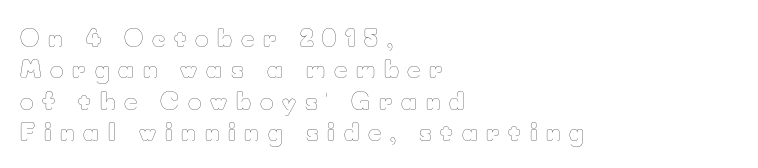
{"italic": "no", "bold": "no", "underline": "no", "align": "left", "line_spacing": "normal", "line_spacing_ratio": 1.36, "letter_spacing": "wide", "letter_spacing_em": 0.38, "glyph_px": 23}
